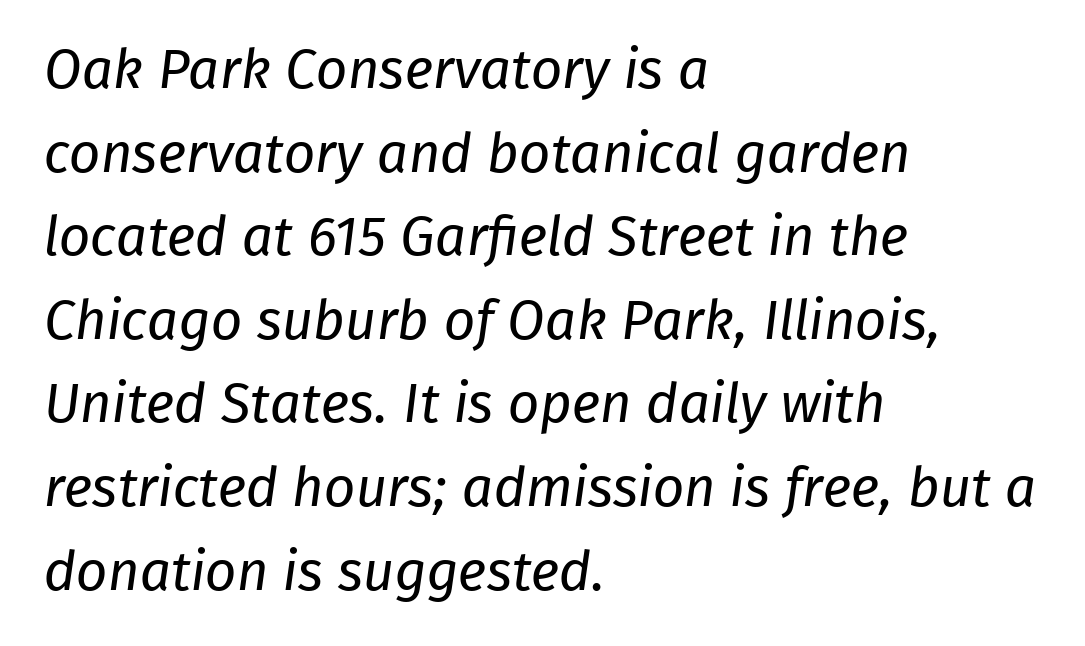
The image shows 55 px regular-weight sans-serif type; set left-aligned, normal line spacing (1.52x), normal letter spacing, not underlined; low stroke contrast and a medium x-height.
